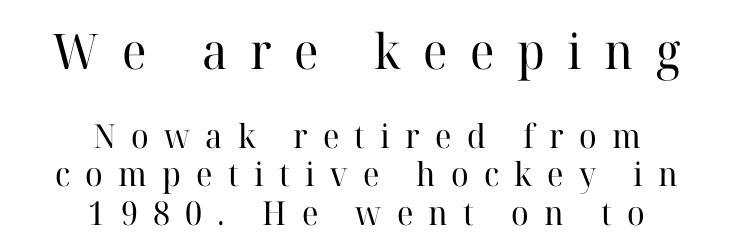
You could not count columns in this text — the font is proportionally spaced. You can tell it's not italic because the verticals are truly vertical. The font is comparable to plain body text, perhaps lighter. Is the lower block the larger one? No — the upper block carries the bigger type. Each row of text sits above clean, open space. Someone cranked the tracking dial way up on this one.
